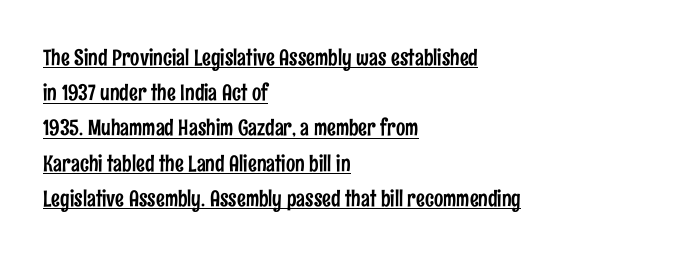
The image shows 22 px text type, upright; set left-aligned, normal line spacing (1.6x), normal letter spacing, underlined.
